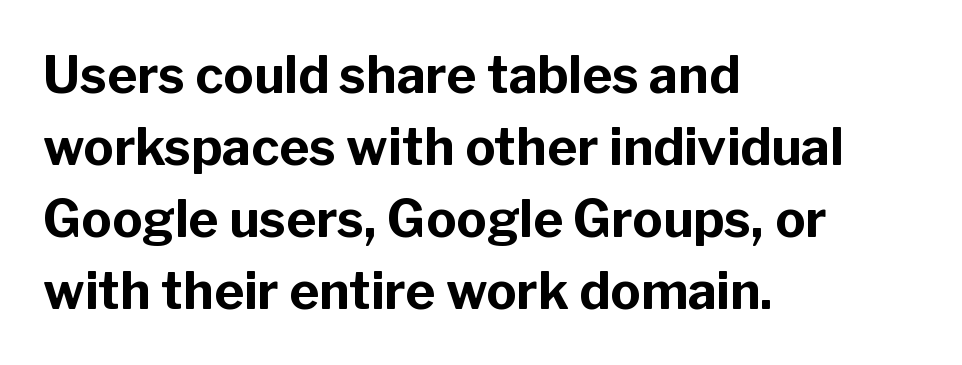
{"serif": "no", "italic": "no", "bold": "yes", "weight": "bold", "width": "normal", "stroke_contrast": "low", "x_height": "medium", "monospaced": "no", "underline": "no", "align": "left", "line_spacing": "normal", "line_spacing_ratio": 1.41, "letter_spacing": "normal", "letter_spacing_em": 0.0, "glyph_px": 51}
